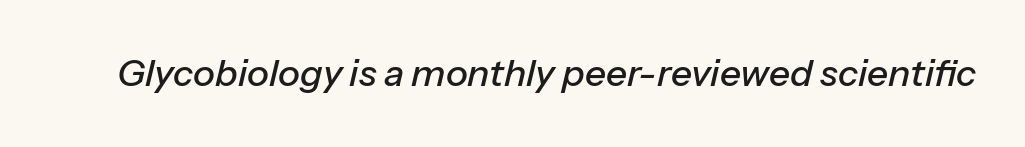
Q: Is the text italic (slanted)? A: Yes, it leans right by about 13 degrees.
Q: Is the text underlined? A: No.
Q: Is the spacing between letters normal or unusually wide? A: Normal.
Q: Width (condensed, normal, or wide)? A: Normal.
Q: Stroke contrast? A: Low.
Q: x-height? A: Medium.
Q: Monospaced? A: No.
